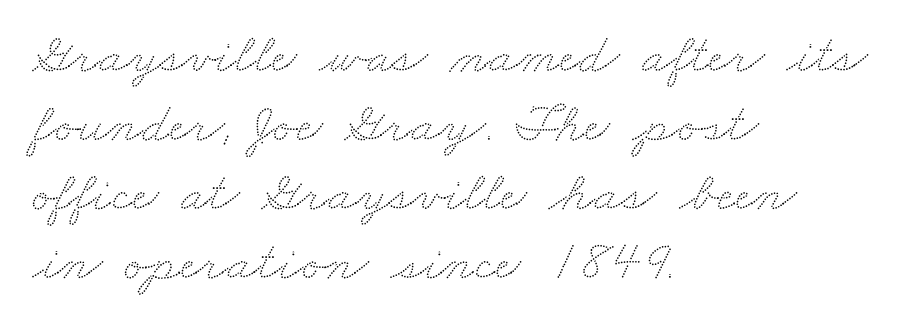
The image shows 56 px wide type; set left-aligned, line spacing 1.23x, normal letter spacing, not underlined; low stroke contrast and a small x-height.
